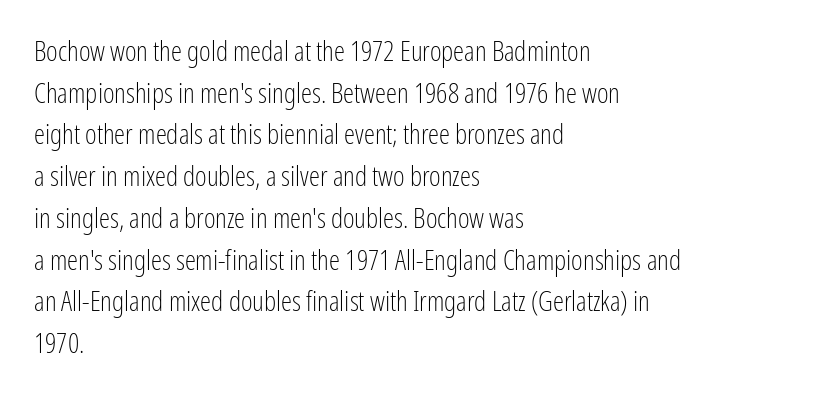
{"serif": "no", "italic": "no", "bold": "no", "weight": "light", "width": "condensed", "stroke_contrast": "low", "x_height": "medium", "monospaced": "no", "underline": "no", "align": "left", "line_spacing": "normal", "line_spacing_ratio": 1.49, "letter_spacing": "normal", "letter_spacing_em": 0.0, "glyph_px": 28}
